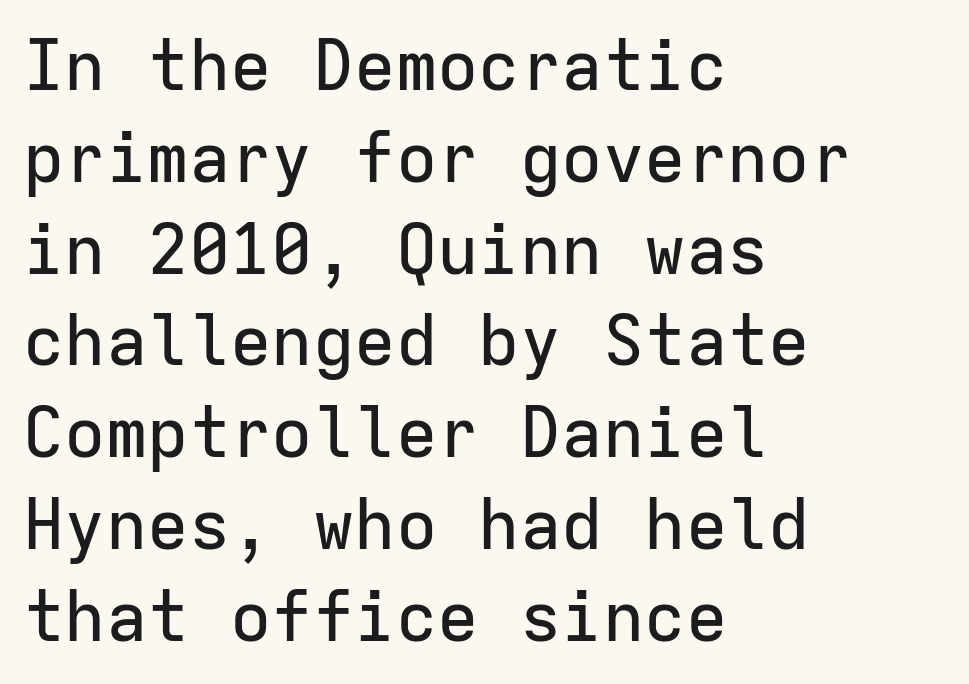
Q: Is the text italic (slanted)? A: No, it is upright.
Q: Is the typeface a serif or a sans-serif typeface? A: Sans-serif.
Q: Is the text underlined? A: No.
Q: How is the paragraph aligned? A: Left-aligned.
Q: Is the spacing between letters normal or unusually wide? A: Normal.
Q: Is the spacing between lines tight, normal or loose? A: Normal.
Q: Width (condensed, normal, or wide)? A: Normal.
Q: Stroke contrast? A: Low.
Q: x-height? A: Medium.
Q: Monospaced? A: Yes.
